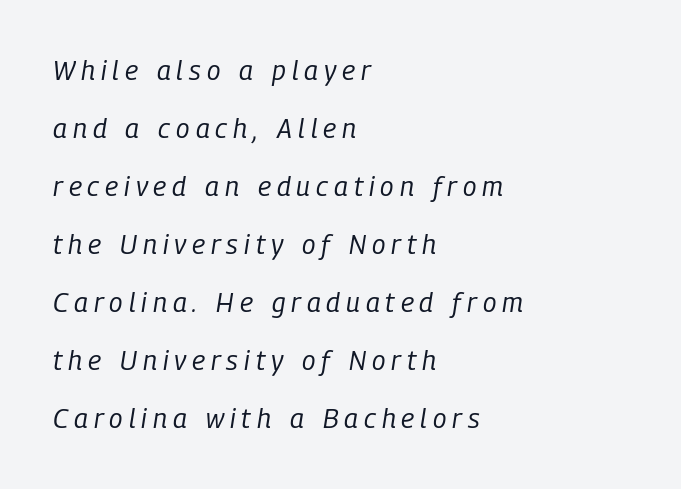
The text carries the slant typical of an italic or oblique font. The lines are spread far apart with generous leading. Counters stay open thanks to moderate or lighter strokes. Leftover space on each line is placed entirely after the last word. Someone cranked the tracking dial way up on this one. Letters rest on an invisible, unmarked baseline.
